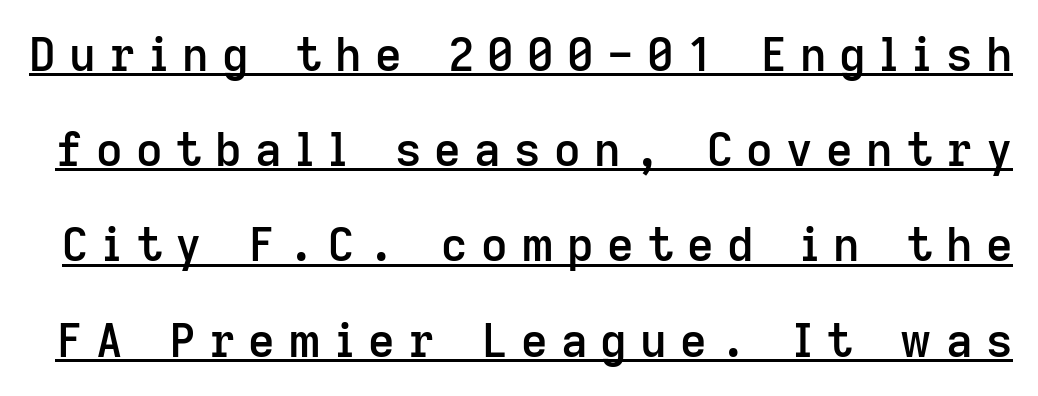
The image shows 46 px semibold sans-serif type, upright; set loose line spacing (2.07x), unusually wide letter spacing (+0.29 em), underlined; low stroke contrast and a medium x-height.
